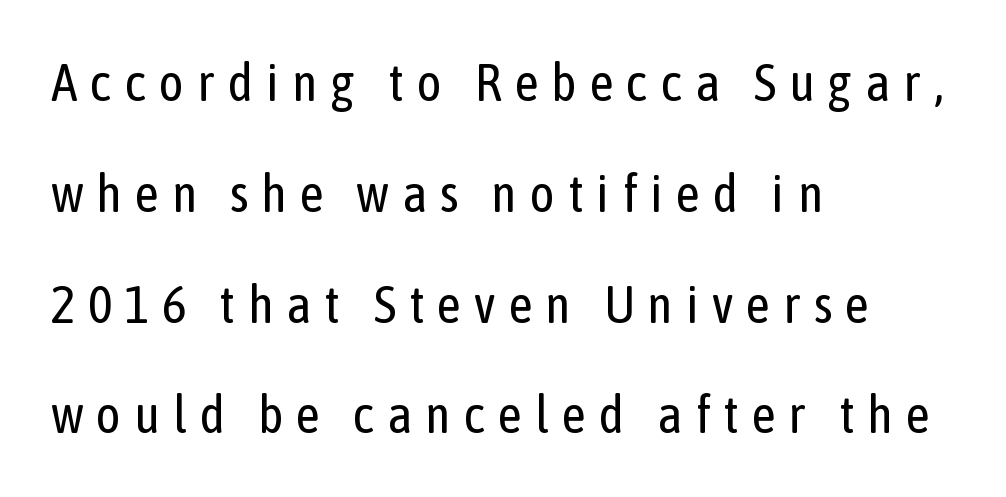
The image shows 53 px regular-weight, condensed sans-serif type, upright; set left-aligned, loose line spacing (2.09x), unusually wide letter spacing (+0.24 em), not underlined; low stroke contrast and a medium x-height.
